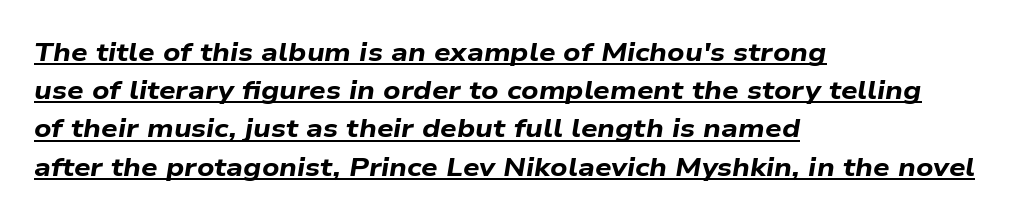
{"italic": "yes", "lean": "right", "slant_degrees": 9, "bold": "yes", "underline": "yes", "align": "left", "line_spacing": "normal", "line_spacing_ratio": 1.47, "letter_spacing": "normal", "letter_spacing_em": 0.0, "glyph_px": 26}
